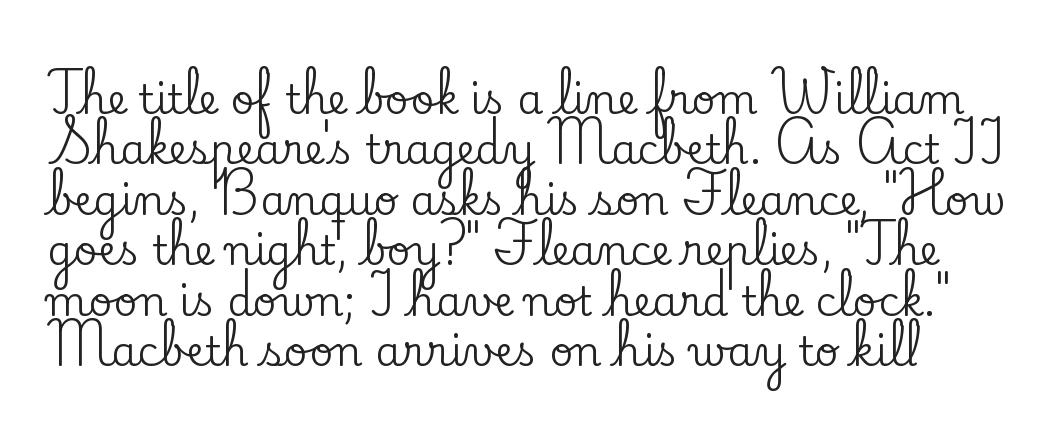
Q: Is the text italic (slanted)? A: No, it is upright.
Q: Is the typeface a serif or a sans-serif typeface? A: Serif.
Q: Is the text underlined? A: No.
Q: Is the spacing between letters normal or unusually wide? A: Normal.
Q: Width (condensed, normal, or wide)? A: Normal.
Q: Stroke contrast? A: Low.
Q: x-height? A: Small.
Q: Monospaced? A: No.
